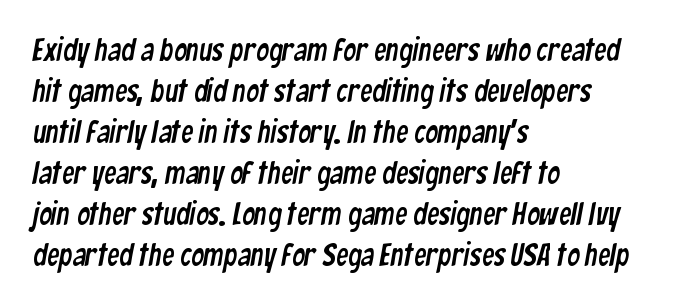
Q: Is the typeface a serif or a sans-serif typeface? A: Sans-serif.
Q: Is the text underlined? A: No.
Q: How is the paragraph aligned? A: Left-aligned.
Q: Is the spacing between letters normal or unusually wide? A: Normal.
Q: Is the spacing between lines tight, normal or loose? A: Normal.
Q: Width (condensed, normal, or wide)? A: Condensed.
Q: Stroke contrast? A: Low.
Q: x-height? A: Medium.
Q: Monospaced? A: No.
